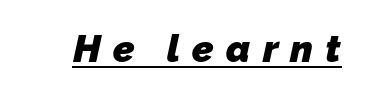
The image shows 38 px heavy sans-serif type; set unusually wide letter spacing (+0.32 em), underlined; low stroke contrast and a medium x-height.
